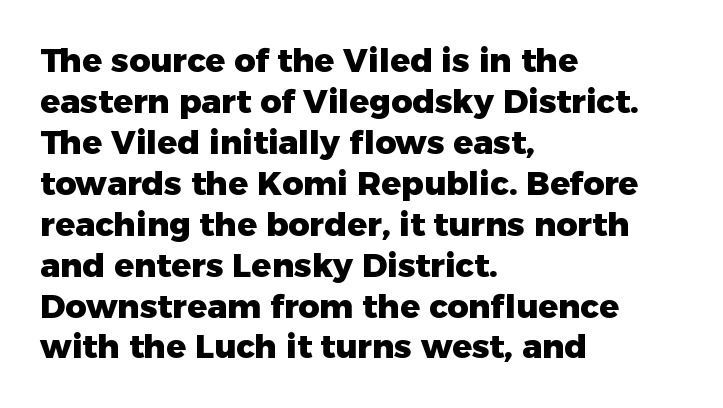
{"serif": "no", "italic": "no", "bold": "yes", "weight": "heavy", "width": "normal", "stroke_contrast": "low", "x_height": "medium", "monospaced": "no", "underline": "no", "align": "left", "line_spacing_ratio": 1.24, "letter_spacing": "normal", "letter_spacing_em": 0.0, "glyph_px": 33}
